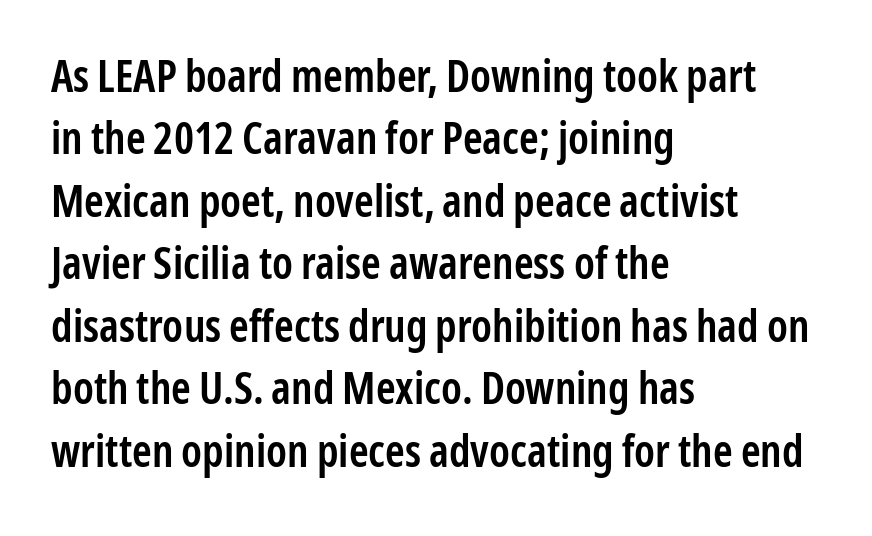
The face used here is proportionally spaced, like ordinary book or web type. Does the leading feel generous? No, just average. The font is running at a semibold setting, under full bold. Spacing between characters is what you'd get straight out of the box. The paragraph shown leans on its left margin. Underlining? Definitely not there.
